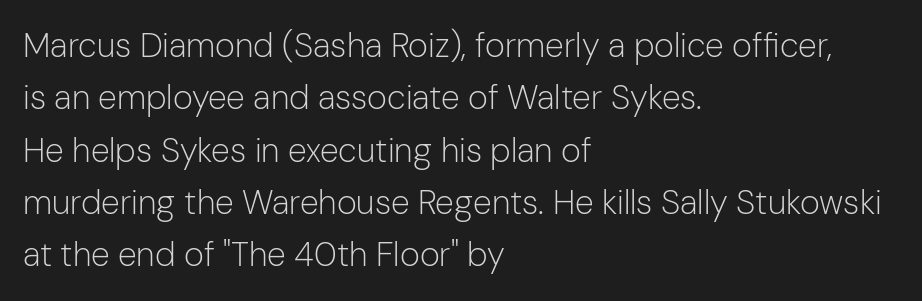
Q: Is the text bold? A: No.
Q: Is the text italic (slanted)? A: No, it is upright.
Q: Is the typeface a serif or a sans-serif typeface? A: Sans-serif.
Q: Is the text underlined? A: No.
Q: How is the paragraph aligned? A: Left-aligned.
Q: Is the spacing between letters normal or unusually wide? A: Normal.
Q: Is the spacing between lines tight, normal or loose? A: Normal.
Q: Width (condensed, normal, or wide)? A: Normal.
Q: Stroke contrast? A: Low.
Q: x-height? A: Medium.
Q: Monospaced? A: No.
